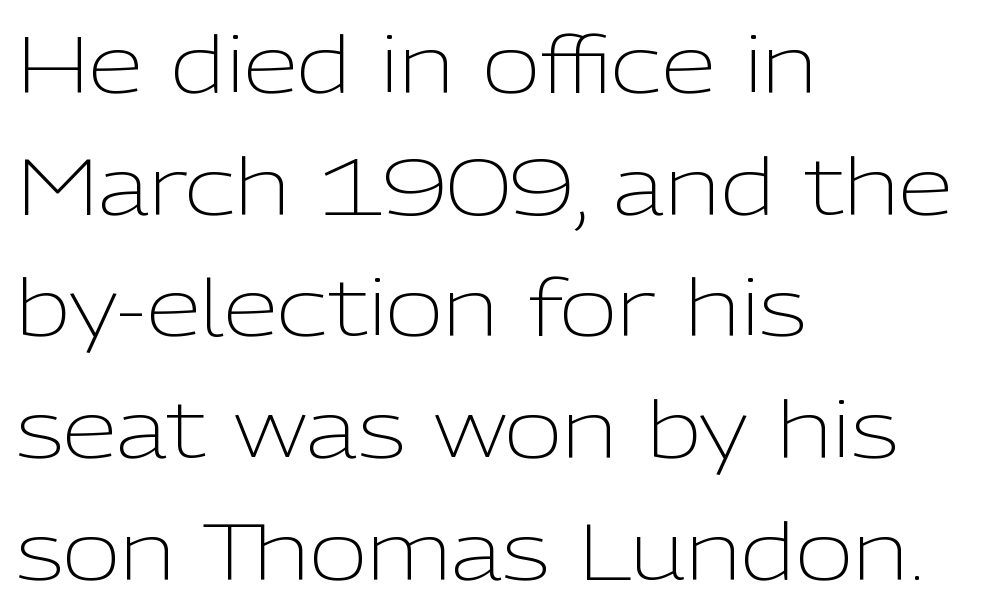
The image shows 79 px light sans-serif type, upright; set left-aligned, normal line spacing (1.54x), normal letter spacing, not underlined; low stroke contrast and a medium x-height.
